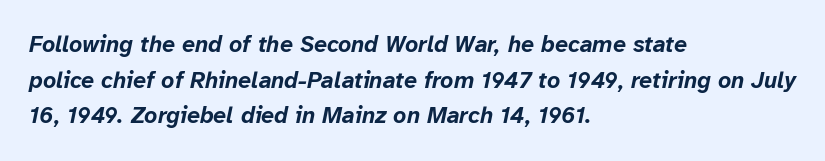
The image shows 23 px bold type, italic (leaning right); set left-aligned, normal line spacing (1.55x), normal letter spacing, not underlined.
